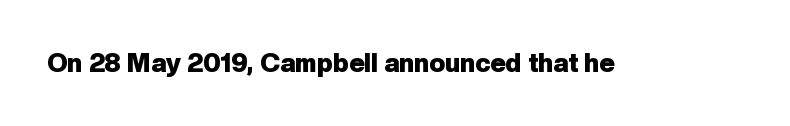
Q: Is the text bold? A: Yes.
Q: Is the text italic (slanted)? A: No, it is upright.
Q: Is the text underlined? A: No.
Q: Is the spacing between letters normal or unusually wide? A: Normal.
